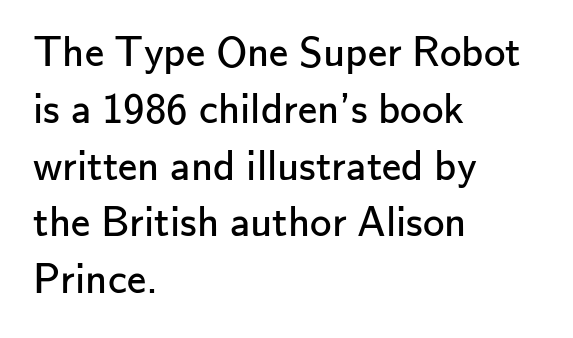
{"serif": "no", "italic": "no", "bold": "no", "weight": "regular", "width": "normal", "stroke_contrast": "low", "x_height": "small", "monospaced": "no", "underline": "no", "align": "left", "line_spacing": "normal", "line_spacing_ratio": 1.32, "letter_spacing": "normal", "letter_spacing_em": 0.0, "glyph_px": 43}
